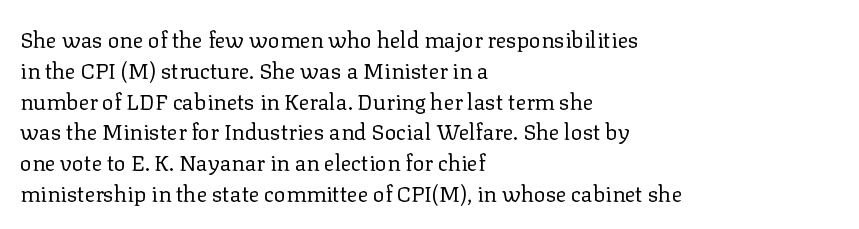
Summary of vertical rhythm: regular, with standard interline spacing. Short note: letters normally spaced. The font's upright variant was chosen for this text. Casual observation: everything's shoved over to the left.
